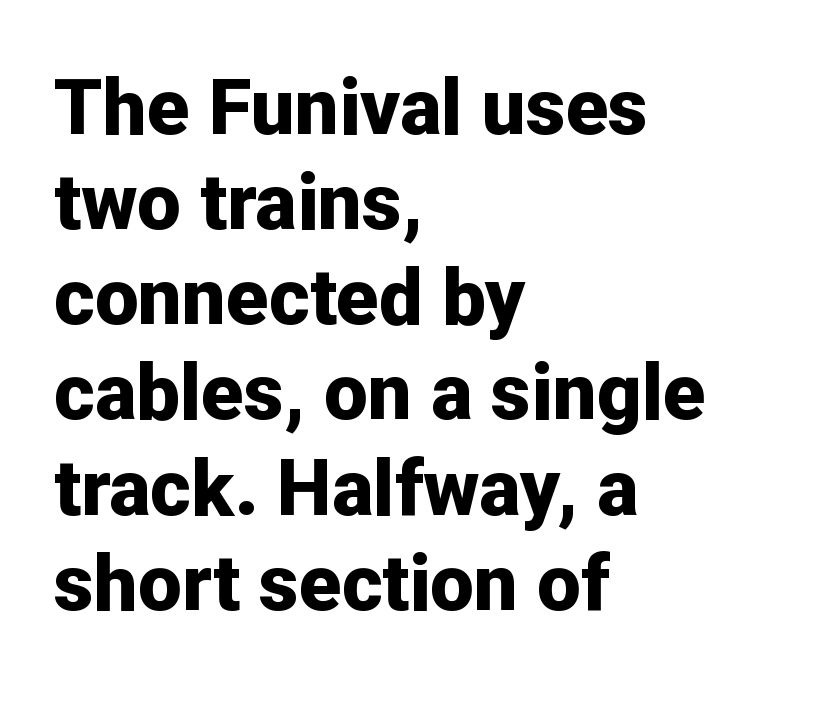
Q: Is the text bold? A: Yes.
Q: Is the text italic (slanted)? A: No, it is upright.
Q: Is the typeface a serif or a sans-serif typeface? A: Sans-serif.
Q: Is the text underlined? A: No.
Q: How is the paragraph aligned? A: Left-aligned.
Q: Is the spacing between letters normal or unusually wide? A: Normal.
Q: Width (condensed, normal, or wide)? A: Normal.
Q: Stroke contrast? A: Low.
Q: x-height? A: Medium.
Q: Monospaced? A: No.
